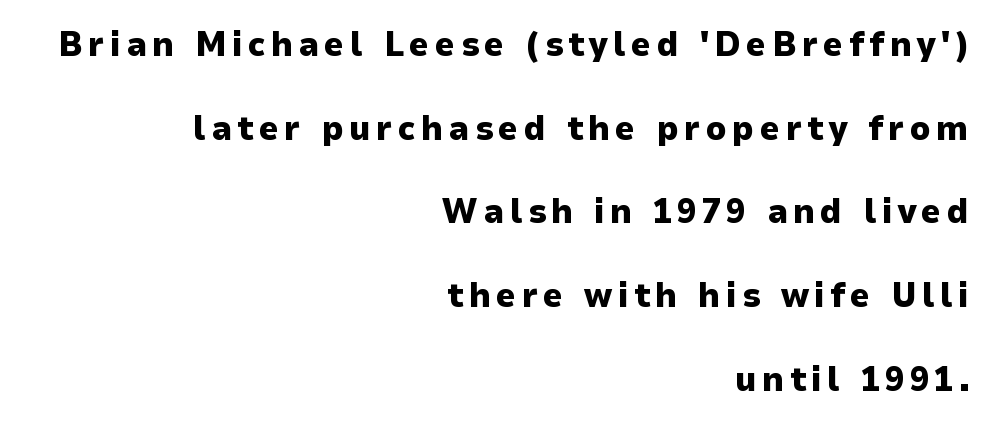
Q: Is the text bold? A: Yes.
Q: Is the text italic (slanted)? A: No, it is upright.
Q: Is the typeface a serif or a sans-serif typeface? A: Sans-serif.
Q: Is the text underlined? A: No.
Q: How is the paragraph aligned? A: Right-aligned.
Q: Is the spacing between lines tight, normal or loose? A: Loose.
Q: Width (condensed, normal, or wide)? A: Normal.
Q: Stroke contrast? A: Low.
Q: x-height? A: Medium.
Q: Monospaced? A: No.
